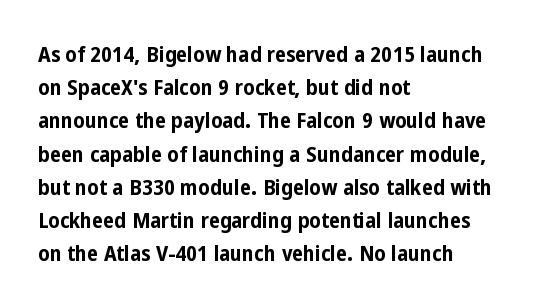
The image shows 22 px bold type, upright; set left-aligned, normal line spacing (1.51x), normal letter spacing, not underlined.
